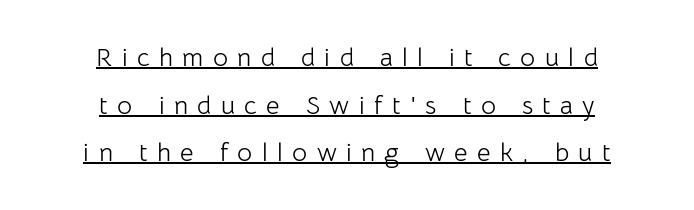
The image shows 26 px text type, upright; set centered, line spacing 1.83x, unusually wide letter spacing (+0.36 em), underlined.
